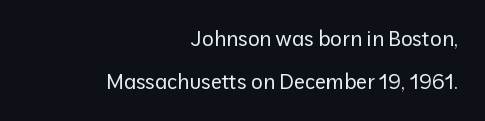
Q: Is the text bold? A: No.
Q: Is the text italic (slanted)? A: No, it is upright.
Q: Is the text underlined? A: No.
Q: How is the paragraph aligned? A: Right-aligned.
Q: Is the spacing between letters normal or unusually wide? A: Normal.
Q: Is the spacing between lines tight, normal or loose? A: Loose.
